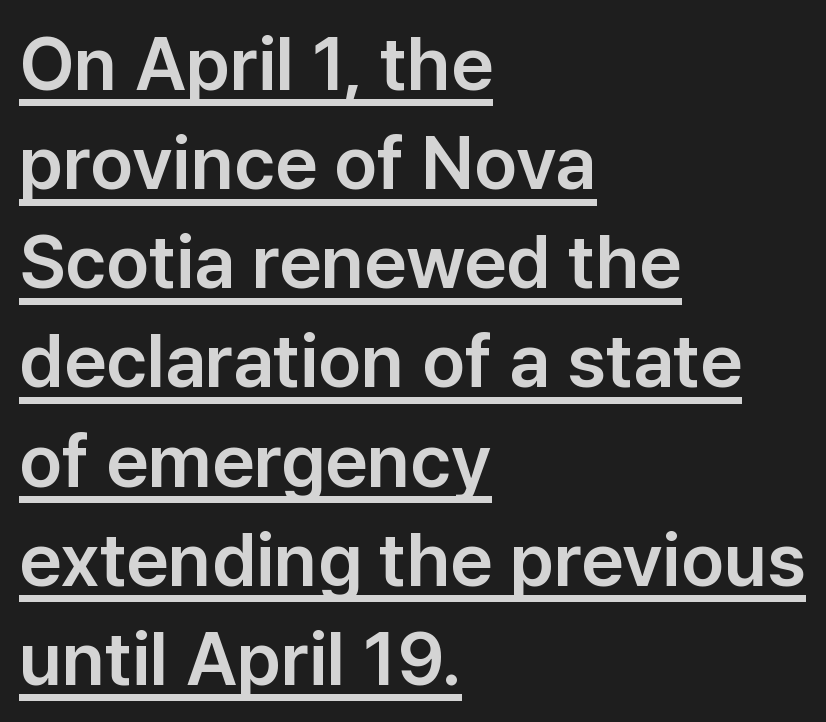
Q: Is the text italic (slanted)? A: No, it is upright.
Q: Is the typeface a serif or a sans-serif typeface? A: Sans-serif.
Q: Is the text underlined? A: Yes.
Q: How is the paragraph aligned? A: Left-aligned.
Q: Is the spacing between letters normal or unusually wide? A: Normal.
Q: Is the spacing between lines tight, normal or loose? A: Normal.
Q: Width (condensed, normal, or wide)? A: Normal.
Q: Stroke contrast? A: Low.
Q: x-height? A: Medium.
Q: Monospaced? A: No.
